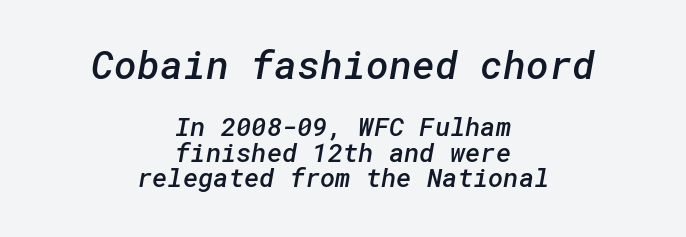
{"serif": "no", "bold": "semi", "weight": "semibold", "width": "normal", "stroke_contrast": "low", "x_height": "medium", "underline": "no", "align": "center", "line_spacing": "tight", "line_spacing_ratio": 0.98, "letter_spacing": "normal", "letter_spacing_em": 0.0, "larger_block": "first", "size_ratio": 1.5, "glyph_px": 39}
